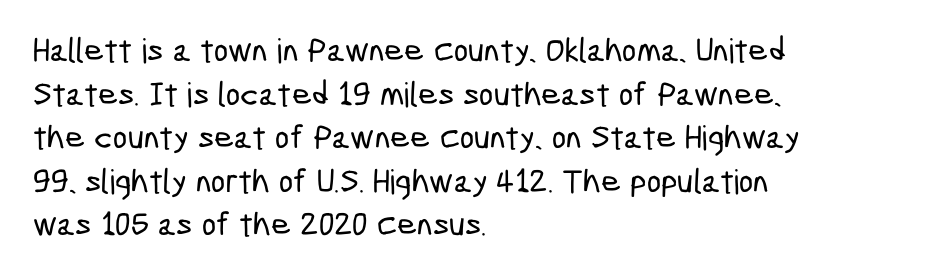
Q: Is the typeface a serif or a sans-serif typeface? A: Sans-serif.
Q: Is the text underlined? A: No.
Q: How is the paragraph aligned? A: Left-aligned.
Q: Is the spacing between letters normal or unusually wide? A: Normal.
Q: Is the spacing between lines tight, normal or loose? A: Normal.
Q: Width (condensed, normal, or wide)? A: Condensed.
Q: Stroke contrast? A: Low.
Q: x-height? A: Medium.
Q: Monospaced? A: No.
